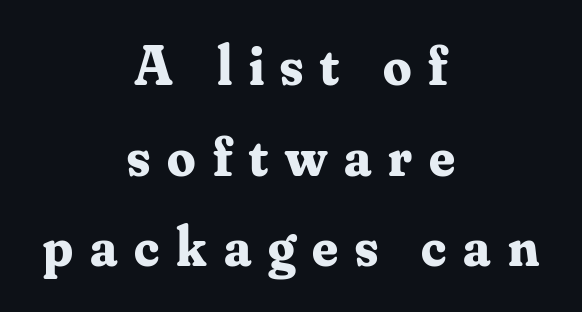
{"serif": "yes", "italic": "no", "bold": "yes", "weight": "bold", "width": "normal", "stroke_contrast": "medium", "x_height": "small", "monospaced": "no", "underline": "no", "align": "center", "line_spacing": "normal", "line_spacing_ratio": 1.62, "letter_spacing": "wide", "letter_spacing_em": 0.3, "glyph_px": 56}
